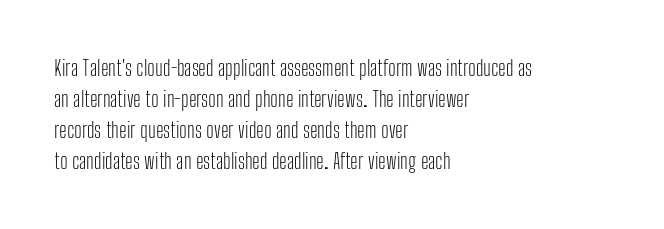
The words here are not underlined. Default kerning and tracking; the words read as compact shapes. The paragraph shown leans on its left margin. Posture: straight, roman, zero tilt. Vertical stems look standard width or narrower in stroke. Vertical spacing — default.
